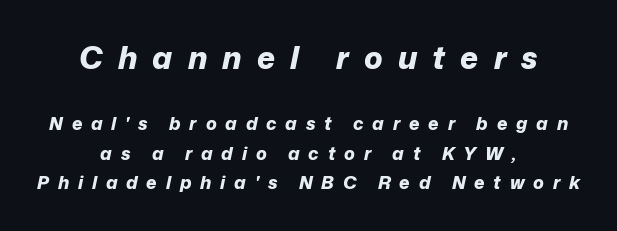
{"italic": "yes", "lean": "right", "slant_degrees": 12, "bold": "yes", "weight": "bold", "width": "normal", "stroke_contrast": "low", "x_height": "medium", "monospaced": "no", "underline": "no", "align": "center", "line_spacing": "normal", "line_spacing_ratio": 1.63, "letter_spacing": "wide", "letter_spacing_em": 0.49, "larger_block": "first", "size_ratio": 1.72, "glyph_px": 31}
